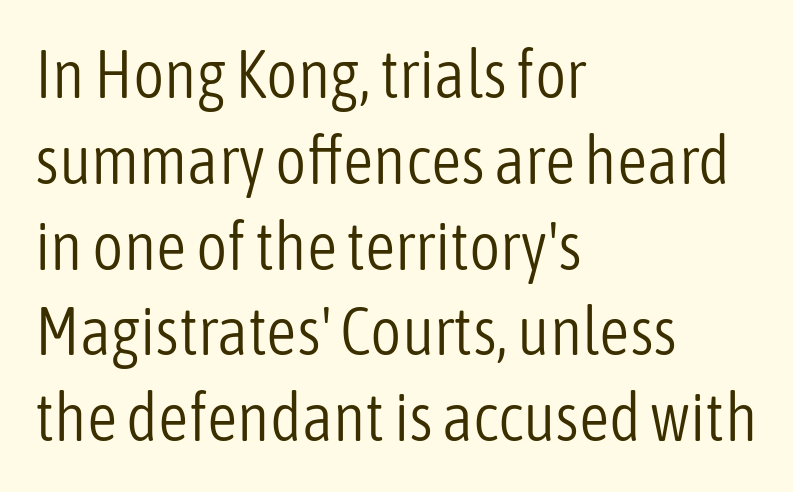
Q: Is the text bold? A: No.
Q: Is the text italic (slanted)? A: No, it is upright.
Q: Is the typeface a serif or a sans-serif typeface? A: Sans-serif.
Q: Is the text underlined? A: No.
Q: How is the paragraph aligned? A: Left-aligned.
Q: Is the spacing between letters normal or unusually wide? A: Normal.
Q: Is the spacing between lines tight, normal or loose? A: Normal.
Q: Width (condensed, normal, or wide)? A: Condensed.
Q: Stroke contrast? A: Low.
Q: x-height? A: Medium.
Q: Monospaced? A: No.
